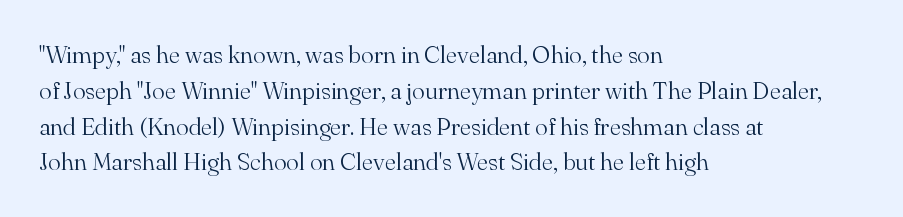
{"italic": "no", "bold": "no", "underline": "no", "align": "left", "line_spacing": "normal", "line_spacing_ratio": 1.49, "letter_spacing": "normal", "letter_spacing_em": 0.0, "glyph_px": 24}
